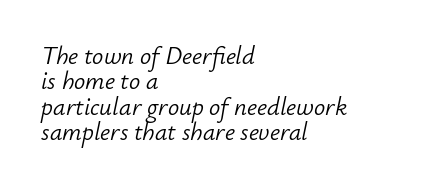
The image shows 25 px text type, italic (leaning right); set left-aligned, tight line spacing (1.02x), normal letter spacing, not underlined.
